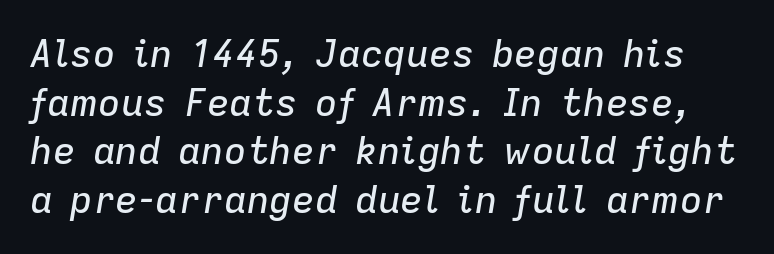
Caption: standard tracking, unaltered. Observe the lean: these are italic letterforms. Type without underlining. Interline gaps are of average width in this sample. The rendering uses natural spacing where letterforms have individual widths.
